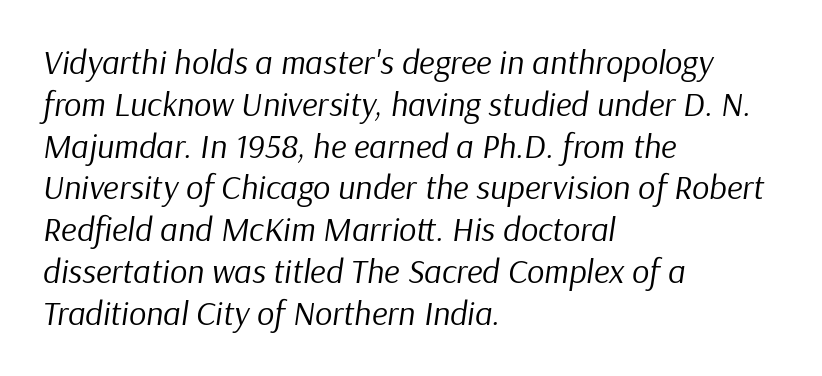
The rag falls on the right side of this text block. Caption: face not bold, strokes unweighted. Unmarked baselines from the first word to the last. This sample has the flowing, uneven cadence of proportional lettering. In terms of letterspacing, this is plain default setting. Looking at the ascenders, they clearly lean.
